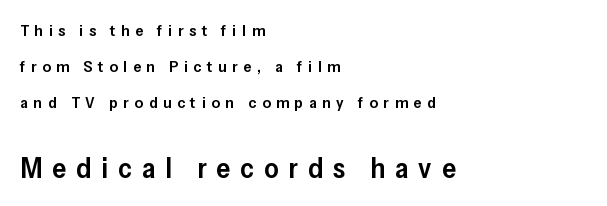
The image shows 28 px semibold sans-serif type, upright; set left-aligned, loose line spacing (2.25x), unusually wide letter spacing (+0.36 em), not underlined; the second (bottom) block is 1.75x larger; low stroke contrast and a medium x-height.
